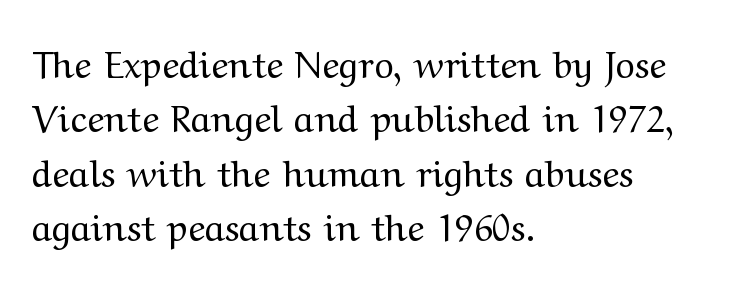
The image shows 37 px regular-weight, wide serif type, upright; set left-aligned, normal line spacing (1.47x), normal letter spacing, not underlined; medium stroke contrast and a medium x-height.
